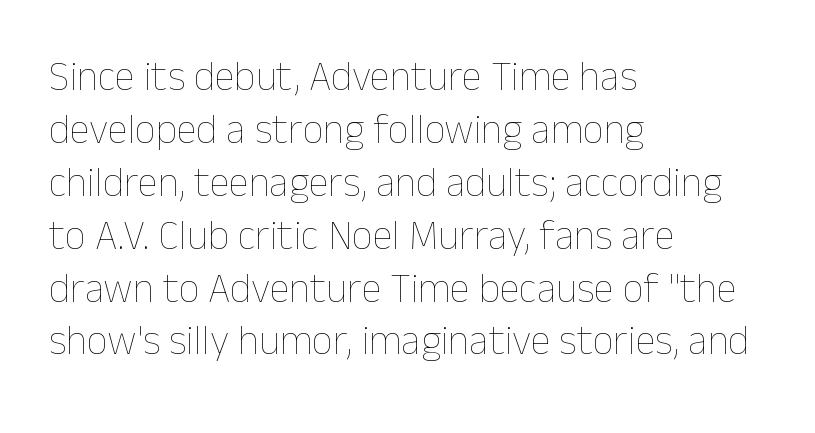
Q: Is the text bold? A: No.
Q: Is the text italic (slanted)? A: No, it is upright.
Q: Is the text underlined? A: No.
Q: How is the paragraph aligned? A: Left-aligned.
Q: Is the spacing between letters normal or unusually wide? A: Normal.
Q: Is the spacing between lines tight, normal or loose? A: Normal.
Q: Width (condensed, normal, or wide)? A: Normal.
Q: Stroke contrast? A: Low.
Q: x-height? A: Medium.
Q: Monospaced? A: No.
